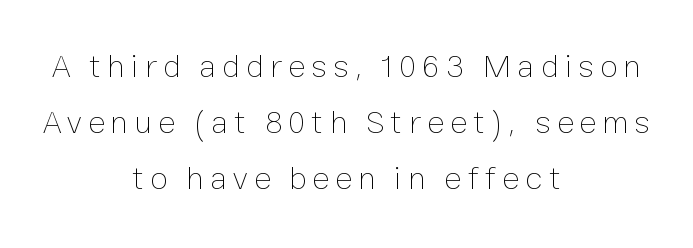
{"italic": "no", "bold": "no", "weight": "thin", "width": "normal", "stroke_contrast": "low", "x_height": "medium", "monospaced": "no", "underline": "no", "align": "center", "line_spacing": "normal", "line_spacing_ratio": 1.7, "glyph_px": 33}
